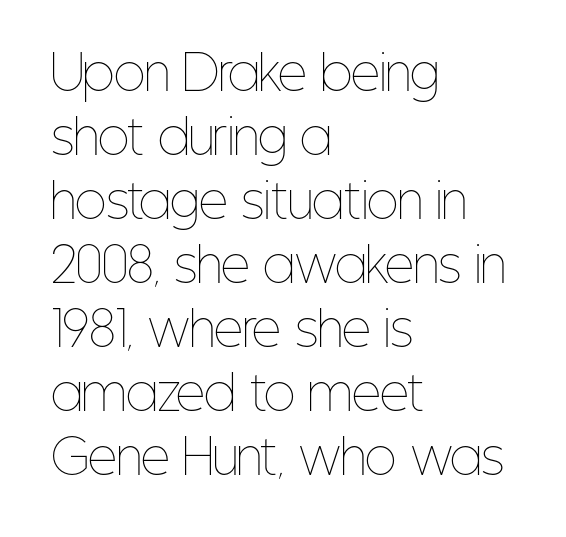
The image shows 46 px thin, condensed type, upright; set left-aligned, normal line spacing (1.39x), normal letter spacing, not underlined; low stroke contrast and a medium x-height.
